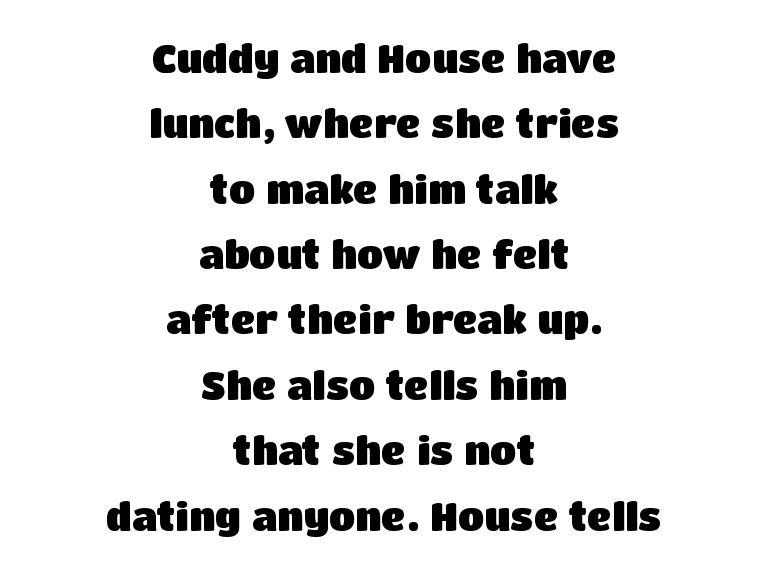
{"serif": "no", "italic": "no", "bold": "yes", "weight": "heavy", "width": "normal", "stroke_contrast": "low", "x_height": "large", "monospaced": "no", "underline": "no", "align": "center", "line_spacing_ratio": 1.72, "letter_spacing": "normal", "letter_spacing_em": 0.0, "glyph_px": 38}
